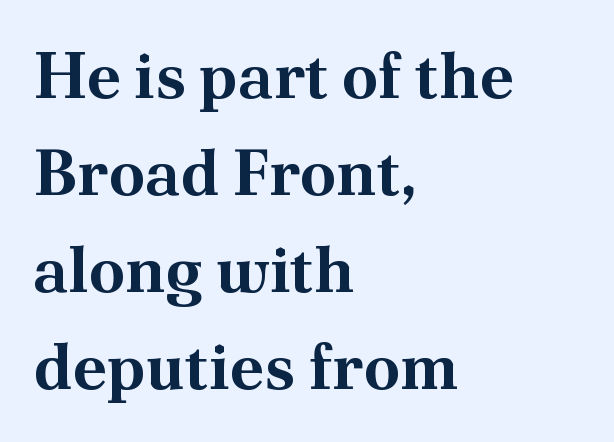
Each letter keeps its own natural width here, so spacing adapts to shape. These words are printed bold, with thick strokes throughout. The compositor pushed each line to the left boundary. Rendered with straight, roman letterforms. The designer went with a serif here, giving each stem small feet.
